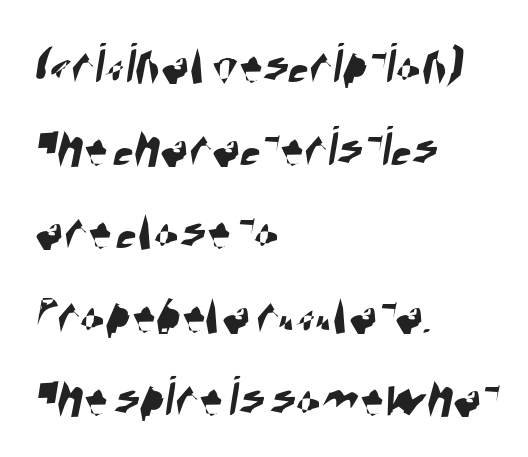
Q: Is the typeface a serif or a sans-serif typeface? A: Sans-serif.
Q: Is the text underlined? A: No.
Q: How is the paragraph aligned? A: Left-aligned.
Q: Is the spacing between letters normal or unusually wide? A: Normal.
Q: Is the spacing between lines tight, normal or loose? A: Normal.
Q: Width (condensed, normal, or wide)? A: Condensed.
Q: Stroke contrast? A: High.
Q: x-height? A: Large.
Q: Monospaced? A: No.
